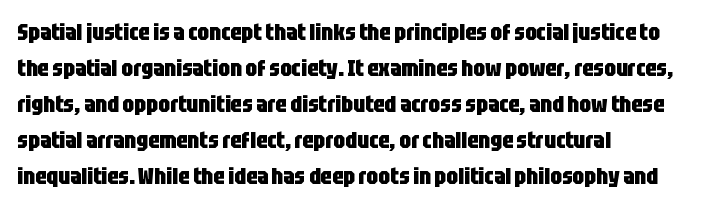
The image shows 23 px bold type, upright; set left-aligned, normal line spacing (1.57x), normal letter spacing, not underlined.
